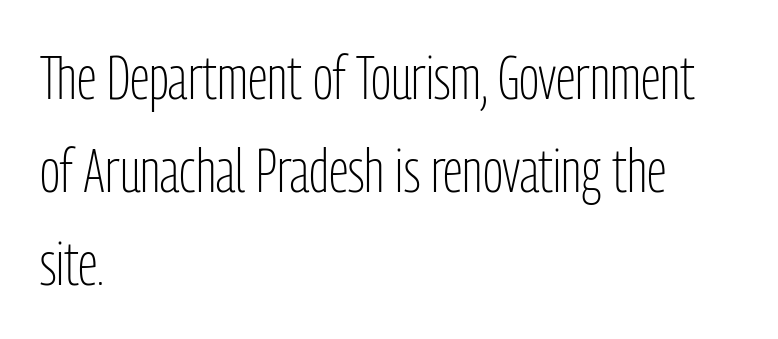
The image shows 60 px light, condensed sans-serif type, upright; set left-aligned, normal line spacing (1.55x), normal letter spacing, not underlined; low stroke contrast and a medium x-height.
